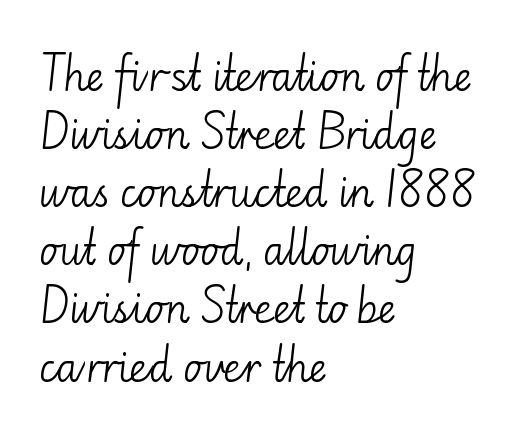
The image shows 39 px light sans-serif type; set left-aligned, normal line spacing (1.49x), normal letter spacing, not underlined; low stroke contrast and a small x-height.
